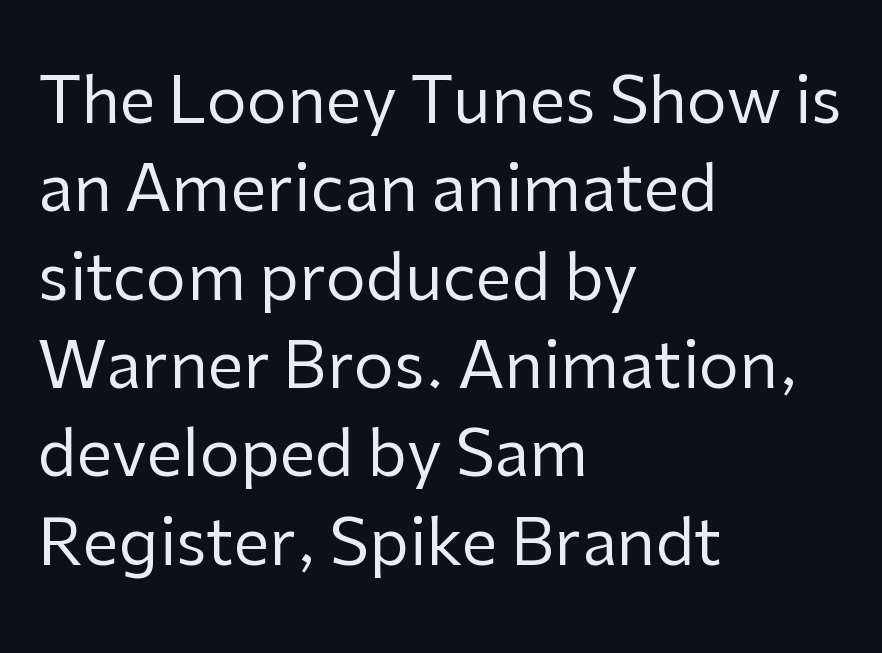
Unlike italic type, these characters show no tilt at all. Tracking here is standard; glyphs follow each other at the usual distance. A sans-serif font was chosen for this passage. The cut favours lightness, reaching ordinary text weight at its darkest. Nobody drew a line under any word here.
